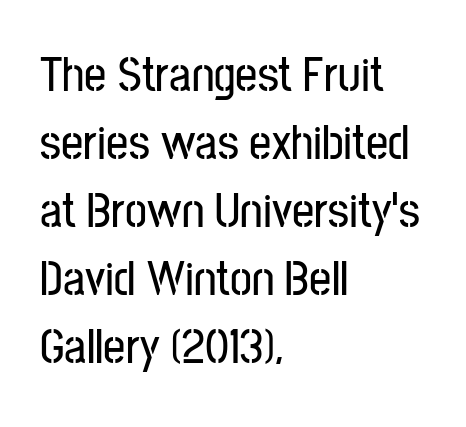
{"serif": "no", "italic": "no", "width": "condensed", "stroke_contrast": "low", "x_height": "medium", "monospaced": "no", "underline": "no", "align": "left", "line_spacing": "normal", "line_spacing_ratio": 1.39, "letter_spacing": "normal", "letter_spacing_em": 0.0, "glyph_px": 49}
